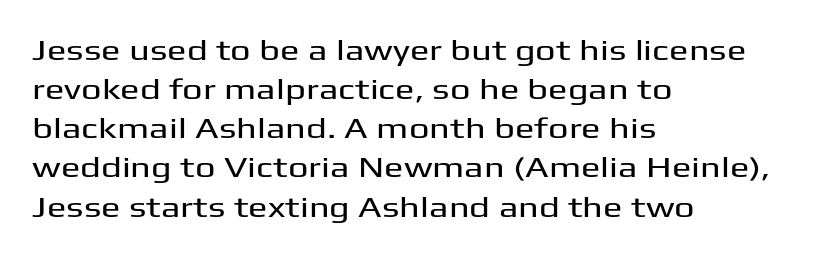
The image shows 29 px wide sans-serif type, upright; set left-aligned, normal line spacing (1.35x), normal letter spacing, not underlined; medium stroke contrast and a medium x-height.
